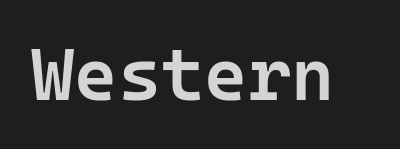
The image shows 74 px semibold sans-serif type, upright, monospaced; set normal letter spacing, not underlined; low stroke contrast and a medium x-height.
